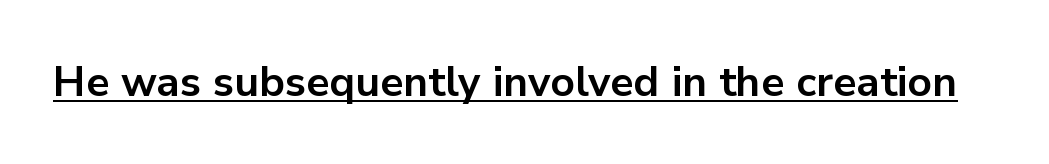
{"serif": "no", "italic": "no", "bold": "yes", "weight": "bold", "width": "normal", "stroke_contrast": "low", "x_height": "medium", "monospaced": "no", "underline": "yes", "letter_spacing": "normal", "letter_spacing_em": 0.0, "glyph_px": 42}
